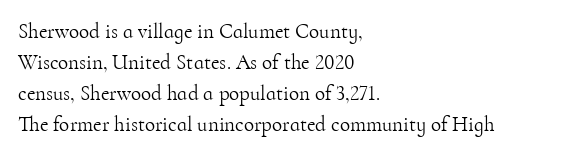
The image shows 21 px text type, upright; set left-aligned, normal line spacing (1.48x), normal letter spacing, not underlined.
